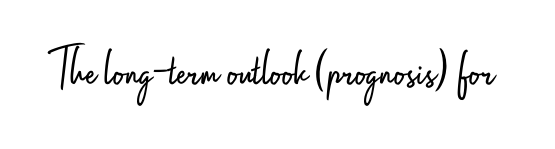
Q: Is the text bold? A: No.
Q: Is the text italic (slanted)? A: Yes.
Q: Is the typeface a serif or a sans-serif typeface? A: Sans-serif.
Q: Is the text underlined? A: No.
Q: Is the spacing between letters normal or unusually wide? A: Normal.
Q: Width (condensed, normal, or wide)? A: Condensed.
Q: Stroke contrast? A: Low.
Q: x-height? A: Small.
Q: Monospaced? A: No.
